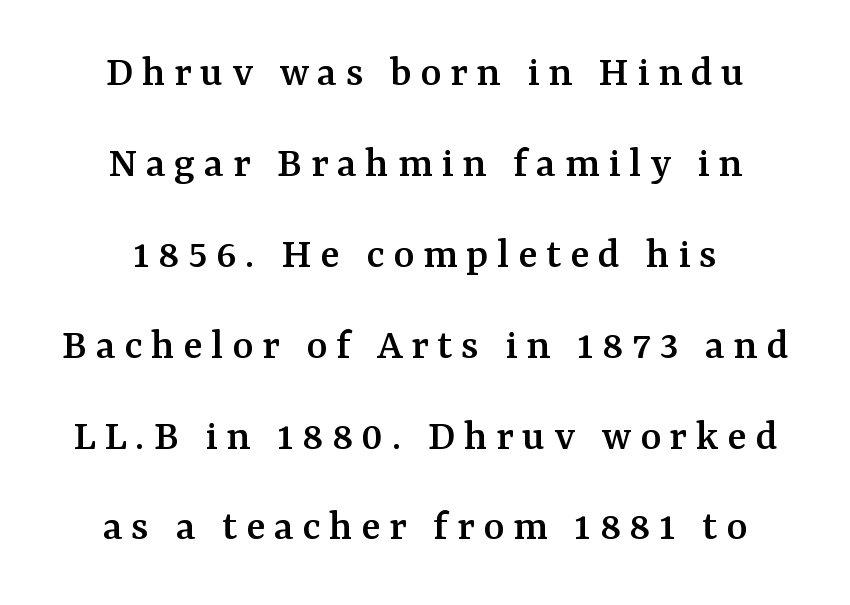
Q: Is the text italic (slanted)? A: No, it is upright.
Q: Is the typeface a serif or a sans-serif typeface? A: Serif.
Q: Is the text underlined? A: No.
Q: How is the paragraph aligned? A: Centered.
Q: Is the spacing between lines tight, normal or loose? A: Loose.
Q: Width (condensed, normal, or wide)? A: Normal.
Q: Stroke contrast? A: Medium.
Q: x-height? A: Medium.
Q: Monospaced? A: No.
